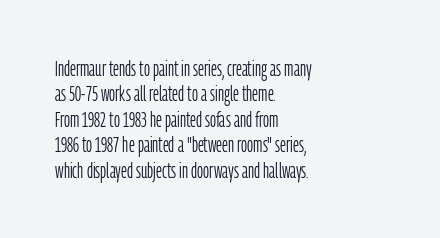
Q: Is the text bold? A: No.
Q: Is the text italic (slanted)? A: No, it is upright.
Q: Is the text underlined? A: No.
Q: How is the paragraph aligned? A: Left-aligned.
Q: Is the spacing between letters normal or unusually wide? A: Normal.
